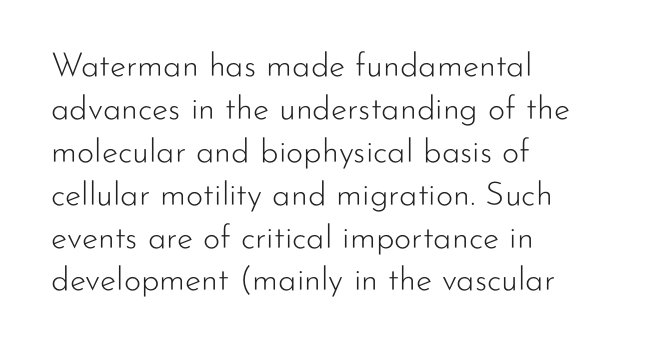
Each row of text sits above clean, open space. These lines are rendered in a variable-pitch font. Characters follow at the spacing the type designer built in. Is there much room between lines? A standard amount, neither cramped nor airy.
